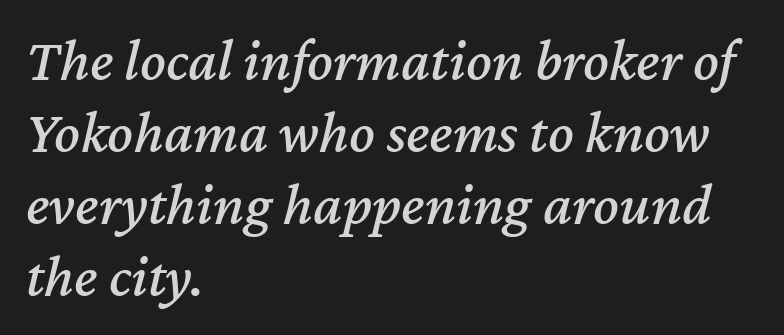
A typesetter would call this zero additional tracking. The glyphs are unaccompanied by any horizontal stroke below them. Short and long lines alike share a common starting point at left. The specimen reads as italic at a glance. You could not count columns in this text — the font is proportionally spaced.
